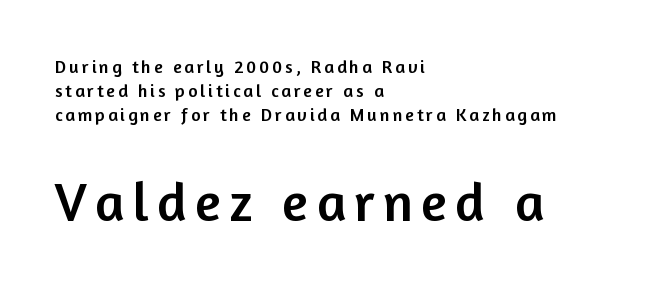
Block two is the big one; block one sits smaller above it. The face used here is proportionally spaced, like ordinary book or web type. A clean baseline with only descenders dipping below it. The rendering shows plain stroke endings on the letterforms — a sans-serif design.
